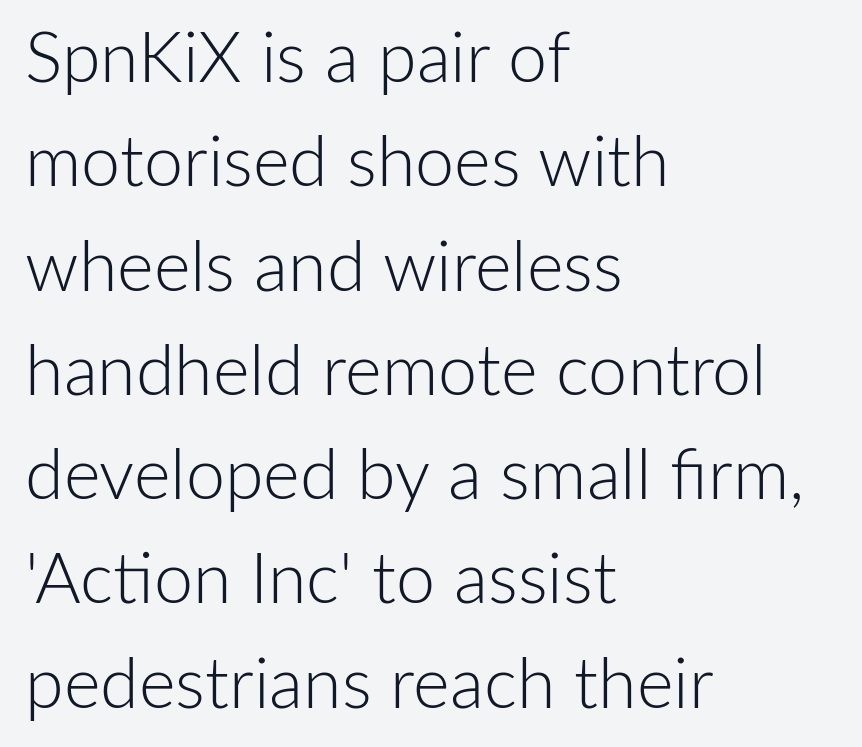
These lines sit exactly where default settings would place them. Letter spacing: default. The glyphs in this specimen are sans serif. Left-aligned paragraph, ragged on the right.
